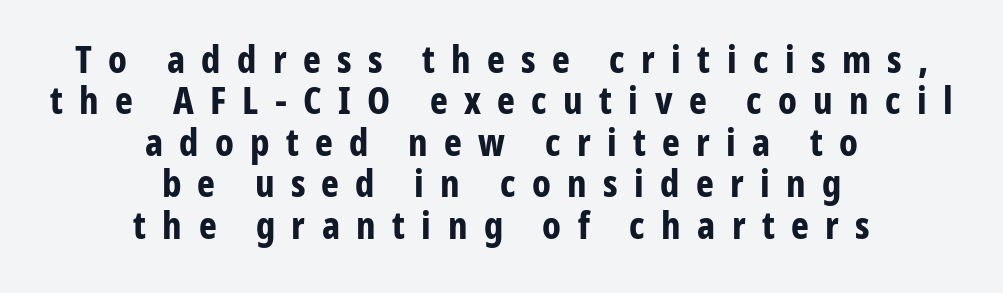
Q: Is the text bold? A: Yes.
Q: Is the text italic (slanted)? A: No, it is upright.
Q: Is the typeface a serif or a sans-serif typeface? A: Sans-serif.
Q: Is the text underlined? A: No.
Q: How is the paragraph aligned? A: Centered.
Q: Is the spacing between letters normal or unusually wide? A: Unusually wide.
Q: Is the spacing between lines tight, normal or loose? A: Tight.
Q: Width (condensed, normal, or wide)? A: Condensed.
Q: Stroke contrast? A: Low.
Q: x-height? A: Medium.
Q: Monospaced? A: No.
